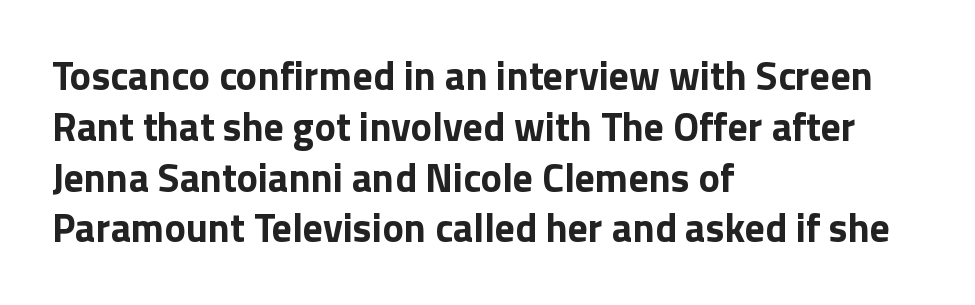
Q: Is the text bold? A: Yes.
Q: Is the text italic (slanted)? A: No, it is upright.
Q: Is the typeface a serif or a sans-serif typeface? A: Sans-serif.
Q: Is the text underlined? A: No.
Q: How is the paragraph aligned? A: Left-aligned.
Q: Is the spacing between letters normal or unusually wide? A: Normal.
Q: Is the spacing between lines tight, normal or loose? A: Normal.
Q: Width (condensed, normal, or wide)? A: Normal.
Q: Stroke contrast? A: Low.
Q: x-height? A: Medium.
Q: Monospaced? A: No.
